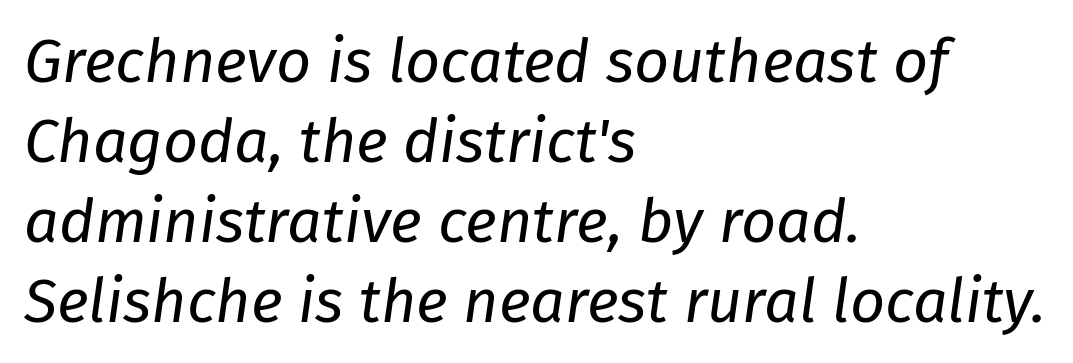
Horizontally, the lines are justified to the leading edge only. Horizontal bands of white between lines are of average thickness. Clear beneath every line of the passage. Tracking here is standard; glyphs follow each other at the usual distance.
